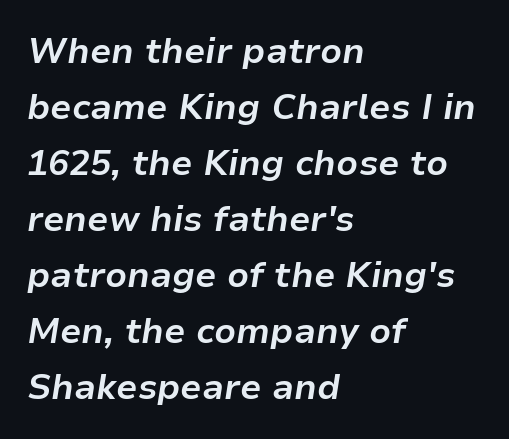
Q: Is the text bold? A: Yes.
Q: Is the text italic (slanted)? A: Yes, it leans right by about 9 degrees.
Q: Is the text underlined? A: No.
Q: How is the paragraph aligned? A: Left-aligned.
Q: Is the spacing between letters normal or unusually wide? A: Normal.
Q: Is the spacing between lines tight, normal or loose? A: Normal.
Q: Width (condensed, normal, or wide)? A: Normal.
Q: Stroke contrast? A: Low.
Q: x-height? A: Medium.
Q: Monospaced? A: No.
